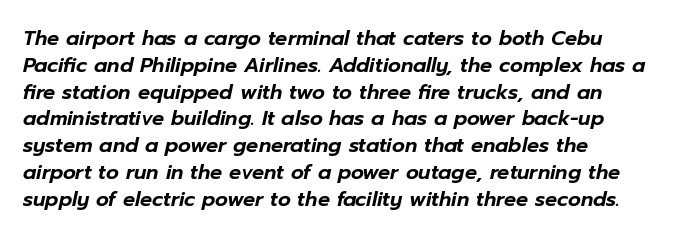
{"italic": "yes", "lean": "right", "slant_degrees": 12, "underline": "no", "align": "left", "line_spacing": "normal", "line_spacing_ratio": 1.34, "letter_spacing": "normal", "letter_spacing_em": 0.0, "glyph_px": 20}
